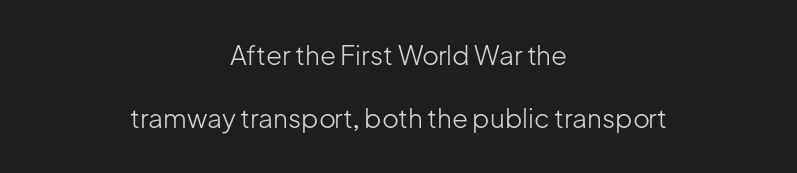
The image shows 26 px text type, upright; set centered, loose line spacing (2.43x), normal letter spacing, not underlined.
